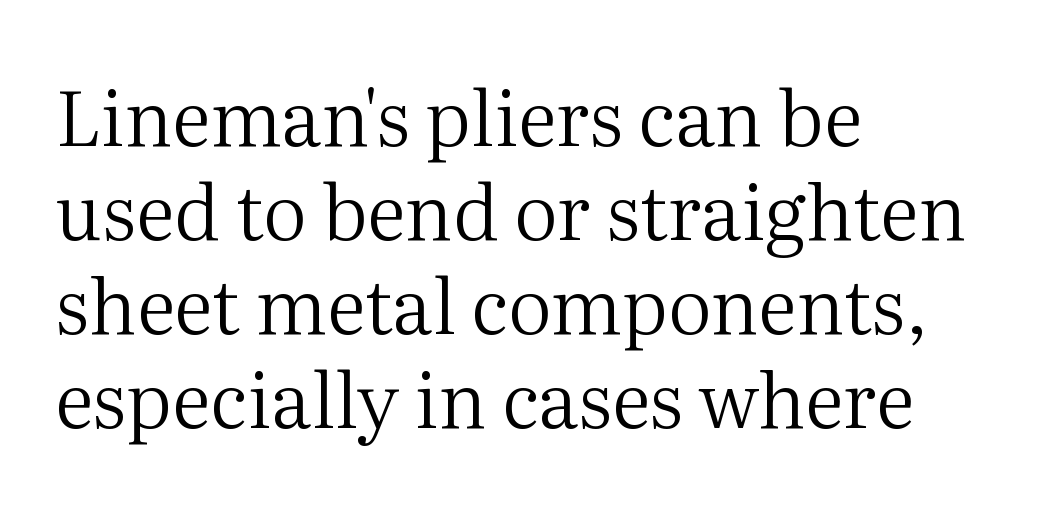
{"serif": "yes", "italic": "no", "bold": "no", "weight": "regular", "width": "normal", "stroke_contrast": "medium", "x_height": "medium", "monospaced": "no", "underline": "no", "align": "left", "line_spacing_ratio": 1.22, "letter_spacing": "normal", "letter_spacing_em": 0.0, "glyph_px": 77}
